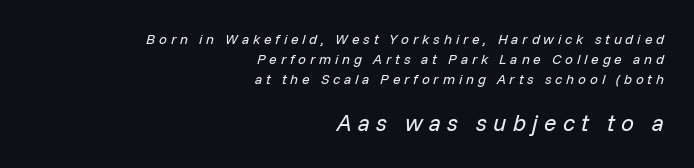
Q: Is the text bold? A: No.
Q: Is the text italic (slanted)? A: Yes, it leans right by about 14 degrees.
Q: Is the text underlined? A: No.
Q: How is the paragraph aligned? A: Right-aligned.
Q: Is the spacing between letters normal or unusually wide? A: Unusually wide.
Q: Is the spacing between lines tight, normal or loose? A: Normal.
Q: Which block of text is set in a larger size, the first (top) or the second (bottom)? A: The second (bottom) one.
